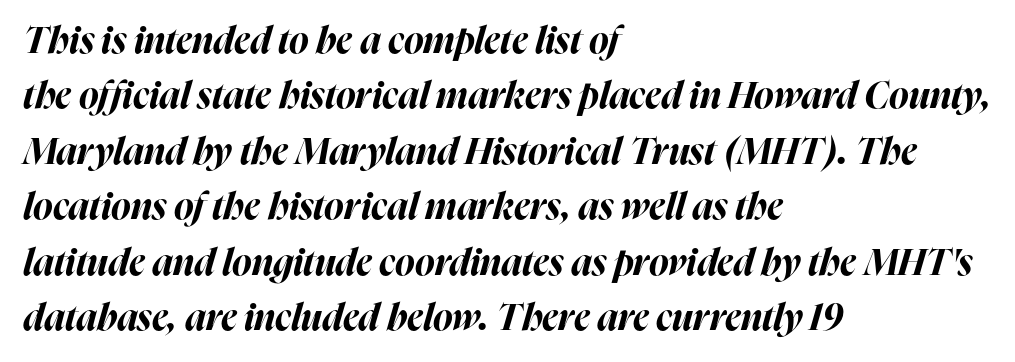
Q: Is the text bold? A: Yes.
Q: Is the text italic (slanted)? A: Yes, it leans right by about 16 degrees.
Q: Is the text underlined? A: No.
Q: How is the paragraph aligned? A: Left-aligned.
Q: Is the spacing between letters normal or unusually wide? A: Normal.
Q: Is the spacing between lines tight, normal or loose? A: Normal.
Q: Width (condensed, normal, or wide)? A: Normal.
Q: Stroke contrast? A: High.
Q: x-height? A: Medium.
Q: Monospaced? A: No.
